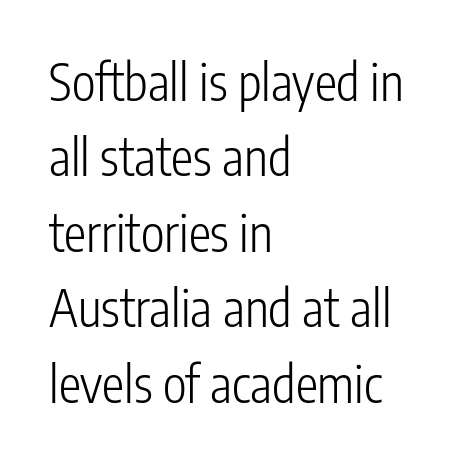
The image shows 50 px light, condensed sans-serif type, upright; set left-aligned, normal line spacing (1.51x), normal letter spacing, not underlined; low stroke contrast and a medium x-height.
